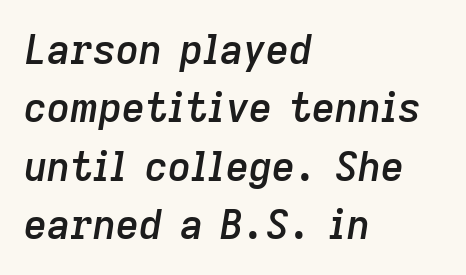
{"italic": "yes", "lean": "right", "slant_degrees": 9, "bold": "semi", "weight": "semibold", "width": "normal", "stroke_contrast": "low", "x_height": "medium", "monospaced": "no", "underline": "no", "align": "left", "line_spacing": "normal", "line_spacing_ratio": 1.46, "letter_spacing": "normal", "letter_spacing_em": 0.0, "glyph_px": 40}
